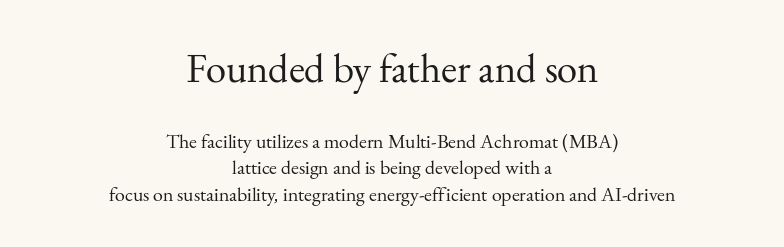
Q: Is the text bold? A: No.
Q: Is the text italic (slanted)? A: No, it is upright.
Q: Is the typeface a serif or a sans-serif typeface? A: Serif.
Q: Is the text underlined? A: No.
Q: How is the paragraph aligned? A: Centered.
Q: Is the spacing between letters normal or unusually wide? A: Normal.
Q: Is the spacing between lines tight, normal or loose? A: Normal.
Q: Which block of text is set in a larger size, the first (top) or the second (bottom)? A: The first (top) one.
Q: Width (condensed, normal, or wide)? A: Normal.
Q: Stroke contrast? A: Medium.
Q: x-height? A: Small.
Q: Monospaced? A: No.
